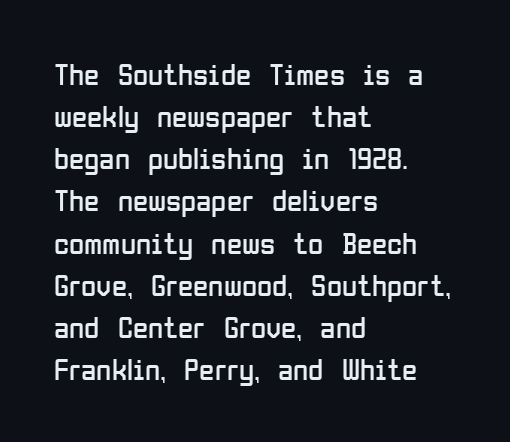
Q: Is the text bold? A: No.
Q: Is the text italic (slanted)? A: No, it is upright.
Q: Is the typeface a serif or a sans-serif typeface? A: Sans-serif.
Q: Is the text underlined? A: No.
Q: How is the paragraph aligned? A: Left-aligned.
Q: Is the spacing between letters normal or unusually wide? A: Normal.
Q: Is the spacing between lines tight, normal or loose? A: Normal.
Q: Width (condensed, normal, or wide)? A: Condensed.
Q: Stroke contrast? A: Low.
Q: x-height? A: Medium.
Q: Monospaced? A: No.
